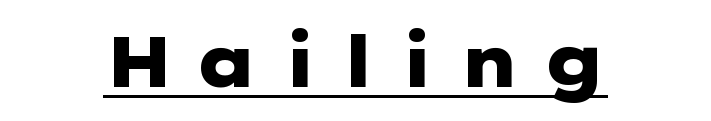
Q: Is the text bold? A: Yes.
Q: Is the text italic (slanted)? A: No, it is upright.
Q: Is the typeface a serif or a sans-serif typeface? A: Sans-serif.
Q: Is the text underlined? A: Yes.
Q: How is the paragraph aligned? A: Centered.
Q: Is the spacing between letters normal or unusually wide? A: Unusually wide.
Q: Width (condensed, normal, or wide)? A: Wide.
Q: Stroke contrast? A: Low.
Q: x-height? A: Medium.
